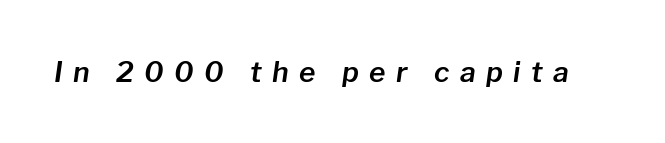
Note the varied advance widths — an 'i' is clearly narrower than an 'm'. There is plenty of visible air inserted between adjacent glyphs. Slant detected: the letters are inclined. Beneath every word, the page is bare.
